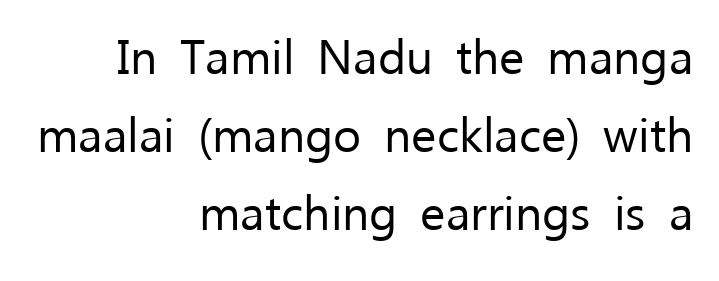
Q: Is the text bold? A: No.
Q: Is the text italic (slanted)? A: No, it is upright.
Q: Is the typeface a serif or a sans-serif typeface? A: Sans-serif.
Q: Is the text underlined? A: No.
Q: How is the paragraph aligned? A: Right-aligned.
Q: Is the spacing between letters normal or unusually wide? A: Normal.
Q: Is the spacing between lines tight, normal or loose? A: Normal.
Q: Width (condensed, normal, or wide)? A: Normal.
Q: Stroke contrast? A: Low.
Q: x-height? A: Medium.
Q: Monospaced? A: No.
